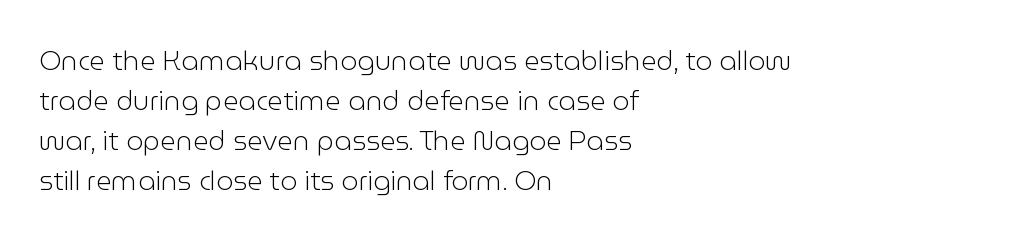
Italic: no, the glyphs are upright roman. Observe the ordinary spacing: letters are neighbours, not strangers. Line spacing here is normal. The zone under the glyphs is completely vacant. These lines stack with their left ends in a neat column.
